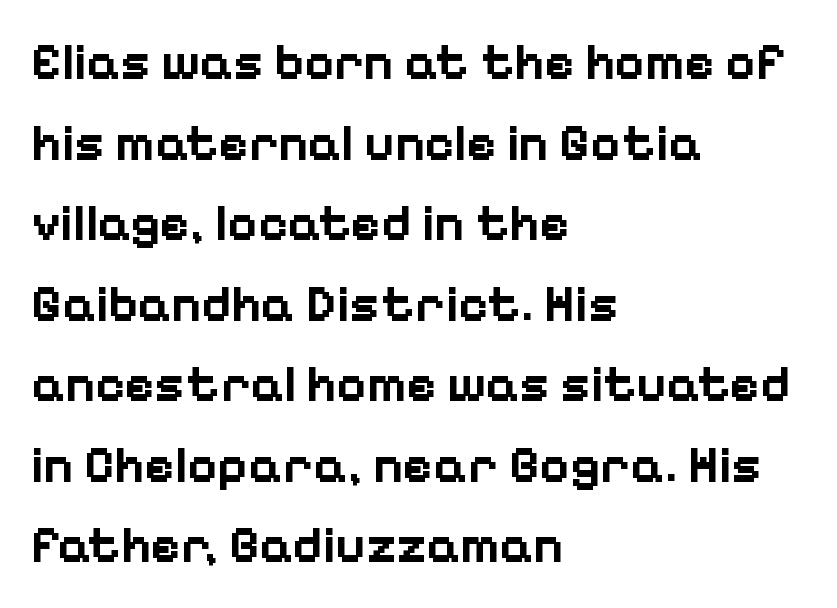
{"serif": "no", "italic": "no", "bold": "yes", "weight": "bold", "width": "normal", "stroke_contrast": "low", "x_height": "medium", "monospaced": "no", "underline": "no", "align": "left", "line_spacing": "normal", "line_spacing_ratio": 1.58, "letter_spacing": "normal", "letter_spacing_em": 0.0, "glyph_px": 51}
